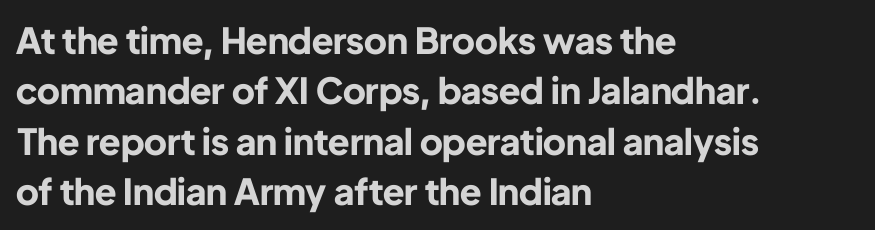
The image shows 36 px bold sans-serif type, upright; set left-aligned, normal line spacing (1.4x), normal letter spacing, not underlined; low stroke contrast and a medium x-height.
